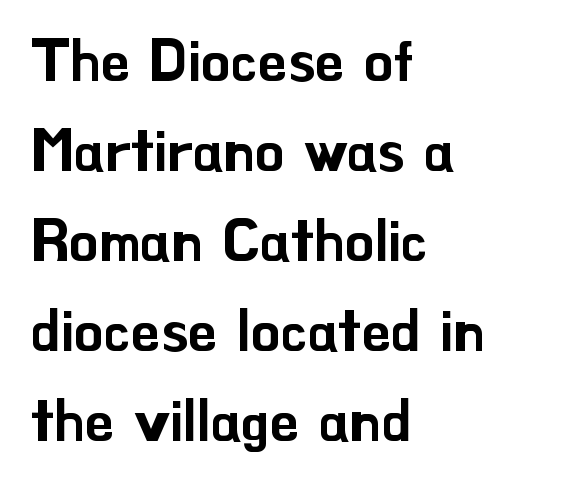
{"serif": "no", "italic": "no", "width": "normal", "stroke_contrast": "low", "x_height": "small", "monospaced": "no", "underline": "no", "align": "left", "line_spacing": "normal", "line_spacing_ratio": 1.55, "letter_spacing": "normal", "letter_spacing_em": 0.0, "glyph_px": 58}
